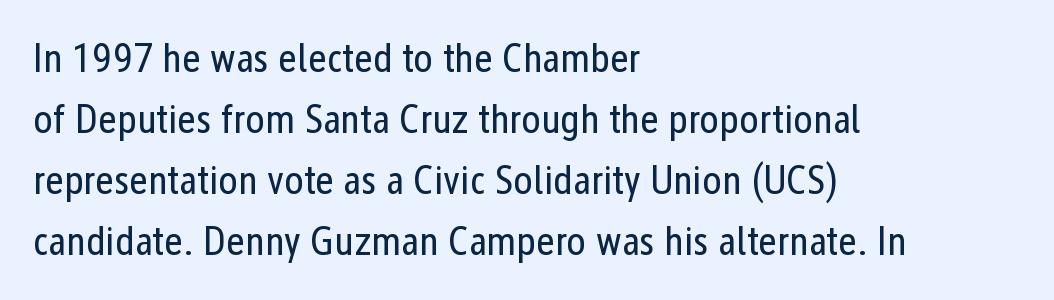
{"serif": "no", "italic": "no", "bold": "no", "weight": "regular", "width": "condensed", "stroke_contrast": "low", "x_height": "medium", "monospaced": "no", "underline": "no", "align": "left", "line_spacing": "normal", "line_spacing_ratio": 1.49, "letter_spacing": "normal", "letter_spacing_em": 0.0, "glyph_px": 41}
